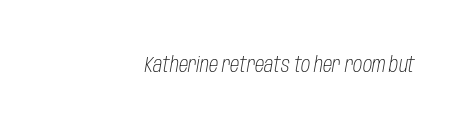
{"italic": "yes", "lean": "right", "slant_degrees": 10, "bold": "no", "underline": "no", "letter_spacing": "normal", "letter_spacing_em": 0.0, "glyph_px": 21}
